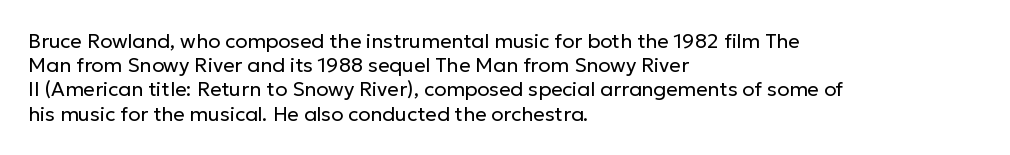
{"italic": "no", "bold": "no", "underline": "no", "align": "left", "line_spacing_ratio": 1.21, "letter_spacing": "normal", "letter_spacing_em": 0.0, "glyph_px": 20}
